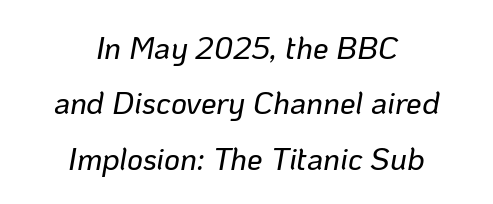
Q: Is the text italic (slanted)? A: Yes, it leans right by about 10 degrees.
Q: Is the text underlined? A: No.
Q: How is the paragraph aligned? A: Centered.
Q: Is the spacing between letters normal or unusually wide? A: Normal.
Q: Width (condensed, normal, or wide)? A: Normal.
Q: Stroke contrast? A: Low.
Q: x-height? A: Medium.
Q: Monospaced? A: No.
